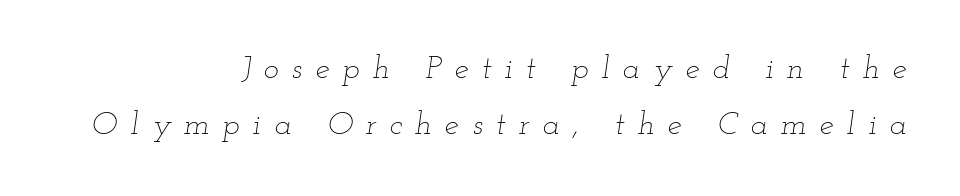
No heavy texture on the line: the type isn't bold. Teacher's note: observe the even right margin — that is flush-right alignment. Looking at the ascenders, they clearly lean. Tracking here is generous; glyphs stand well apart from one another. The string is rendered with underlining switched off. Proportional: the letters do not fall into vertical columns.
